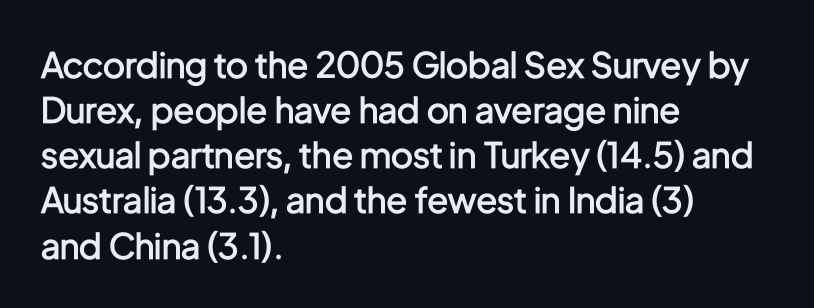
The image shows 35 px semibold, condensed sans-serif type, upright; set left-aligned, normal line spacing (1.29x), normal letter spacing, not underlined; low stroke contrast and a medium x-height.
